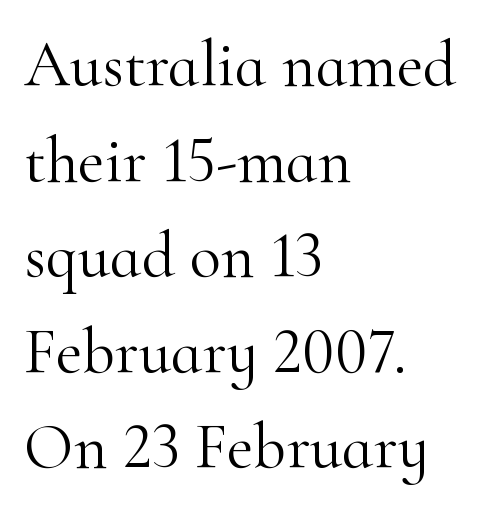
The image shows 65 px light serif type, upright; set left-aligned, normal line spacing (1.47x), normal letter spacing, not underlined; high stroke contrast and a small x-height.
